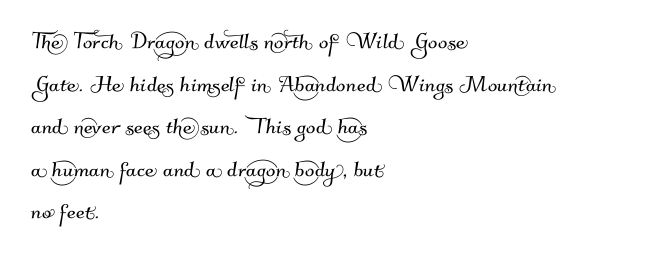
{"serif": "no", "width": "normal", "stroke_contrast": "medium", "x_height": "small", "monospaced": "no", "underline": "no", "align": "left", "line_spacing": "normal", "line_spacing_ratio": 1.52, "letter_spacing": "normal", "letter_spacing_em": 0.0, "glyph_px": 28}
